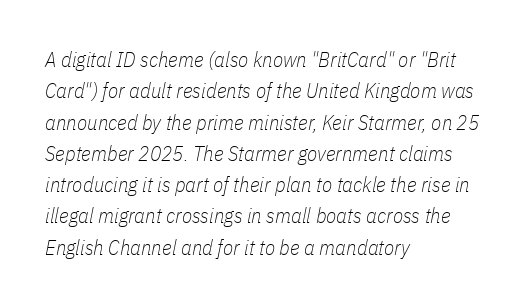
{"italic": "yes", "lean": "right", "slant_degrees": 11, "bold": "no", "underline": "no", "align": "left", "line_spacing": "normal", "line_spacing_ratio": 1.49, "letter_spacing": "normal", "letter_spacing_em": 0.0, "glyph_px": 21}
